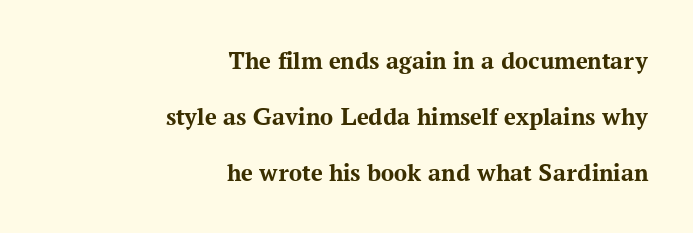
{"italic": "no", "bold": "yes", "underline": "no", "align": "right", "line_spacing": "loose", "line_spacing_ratio": 2.16, "letter_spacing": "normal", "letter_spacing_em": 0.0, "glyph_px": 26}
